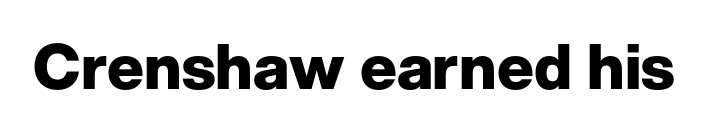
Q: Is the text bold? A: Yes.
Q: Is the text italic (slanted)? A: No, it is upright.
Q: Is the typeface a serif or a sans-serif typeface? A: Sans-serif.
Q: Is the text underlined? A: No.
Q: Is the spacing between letters normal or unusually wide? A: Normal.
Q: Width (condensed, normal, or wide)? A: Normal.
Q: Stroke contrast? A: Low.
Q: x-height? A: Medium.
Q: Monospaced? A: No.
